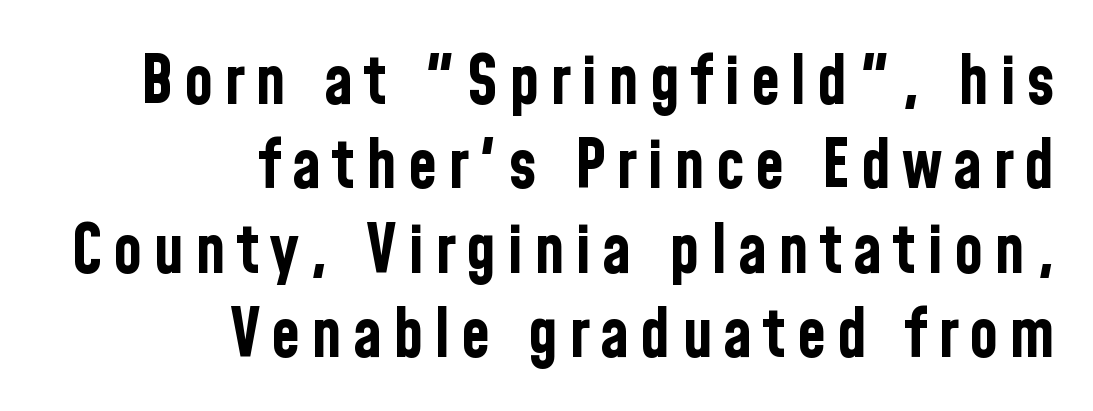
{"serif": "no", "italic": "no", "bold": "yes", "weight": "bold", "width": "condensed", "stroke_contrast": "low", "x_height": "medium", "monospaced": "no", "underline": "no", "align": "right", "line_spacing": "normal", "line_spacing_ratio": 1.26, "glyph_px": 67}
